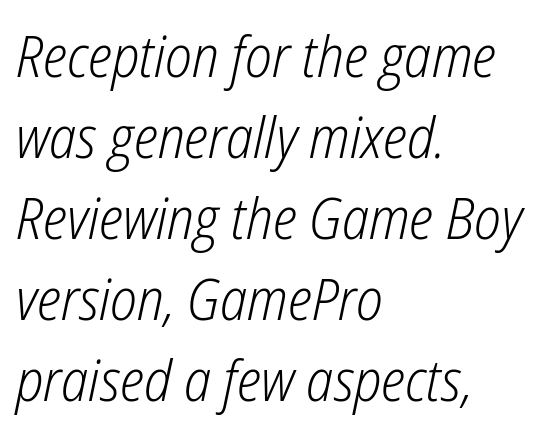
No letter is thick-stroked: the sample isn't bold. This block has exactly the height ordinary leading produces. The setting favours the left margin, as ordinary paragraphs usually do. The letters sit at their default tracking, neither squeezed nor spread. Underline: absent. The letters are slanted; this is an italic face.
